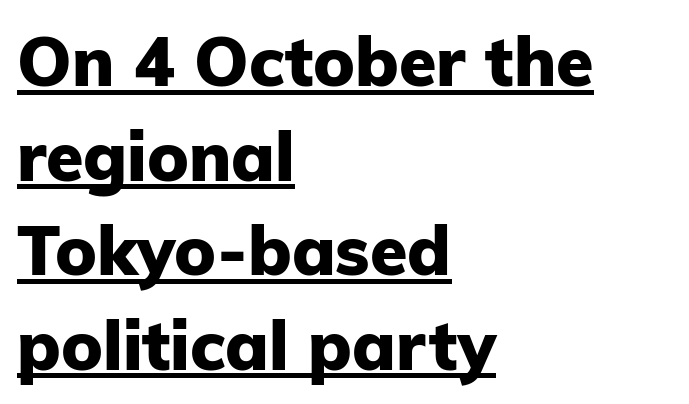
These lines stack with their left ends in a neat column. How would I describe the line gaps? Plain and ordinary. The characters display no serif detailing; their extremities are plain. Is this a fixed-width face? No — the glyphs have proportional, varying widths. The specimen reads as upright at a glance.
